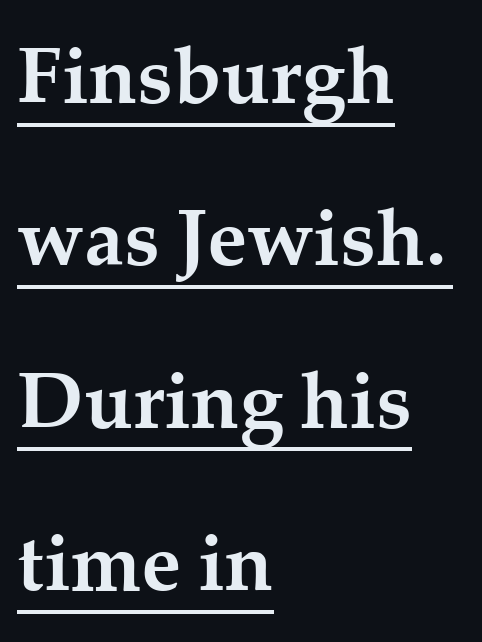
The image shows 80 px semibold serif type, upright; set left-aligned, loose line spacing (2.03x), normal letter spacing, underlined; medium stroke contrast and a medium x-height.
